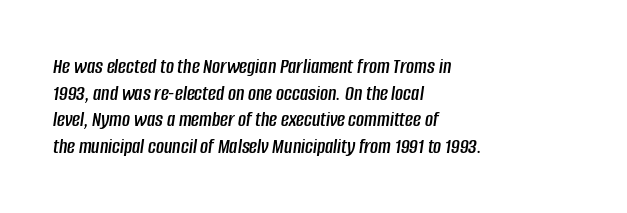
The words here are not underlined. Observe the lean: these are italic letterforms. Reading down the block, your eye returns to a fixed left position each line. The passage shown has conventional tracking throughout.
